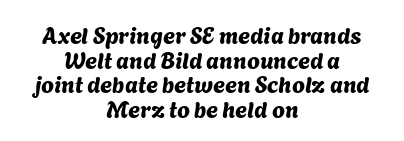
Q: Is the text underlined? A: No.
Q: How is the paragraph aligned? A: Centered.
Q: Is the spacing between letters normal or unusually wide? A: Normal.
Q: Is the spacing between lines tight, normal or loose? A: Tight.
